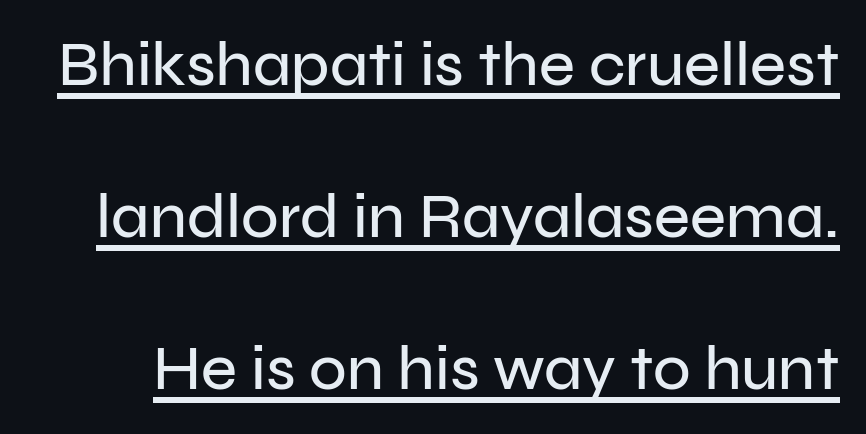
The image shows 62 px sans-serif type, upright; set loose line spacing (2.45x), normal letter spacing, underlined; low stroke contrast and a medium x-height.
